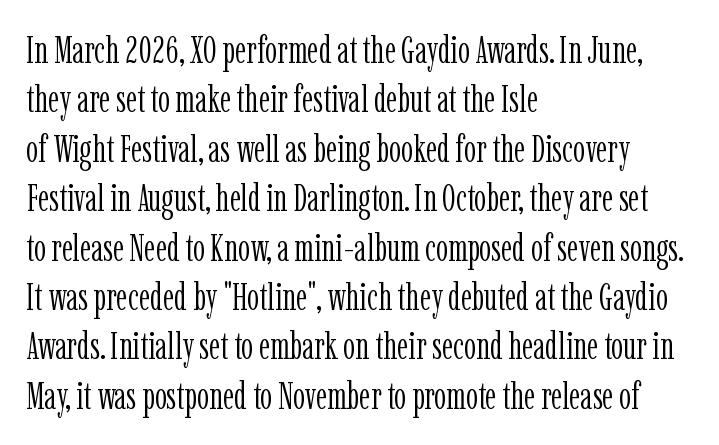
The letters carry serifs — small finishing strokes at the ends of their stems. The letters advance in unequal steps, a hallmark of proportional type. Notice how the passage keeps a crisp vertical edge on the left only. The foot of each line stays bare and open.
